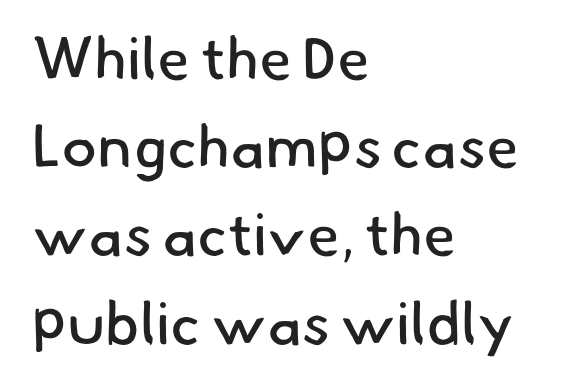
{"serif": "no", "bold": "no", "weight": "regular", "width": "normal", "stroke_contrast": "low", "x_height": "small", "monospaced": "no", "underline": "no", "align": "left", "line_spacing": "normal", "line_spacing_ratio": 1.47, "letter_spacing": "normal", "letter_spacing_em": 0.0, "glyph_px": 60}
